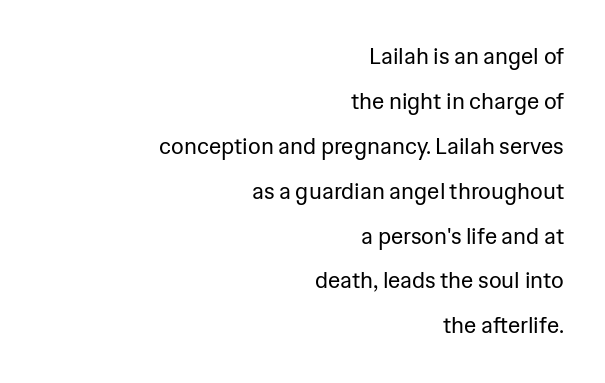
Q: Is the text bold? A: No.
Q: Is the text italic (slanted)? A: No, it is upright.
Q: Is the text underlined? A: No.
Q: How is the paragraph aligned? A: Right-aligned.
Q: Is the spacing between letters normal or unusually wide? A: Normal.
Q: Is the spacing between lines tight, normal or loose? A: Loose.
